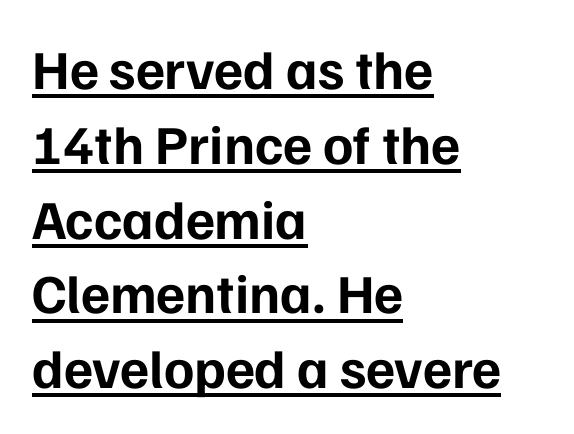
The image shows 55 px bold sans-serif type, upright; set left-aligned, normal line spacing (1.36x), normal letter spacing, underlined; low stroke contrast and a medium x-height.
